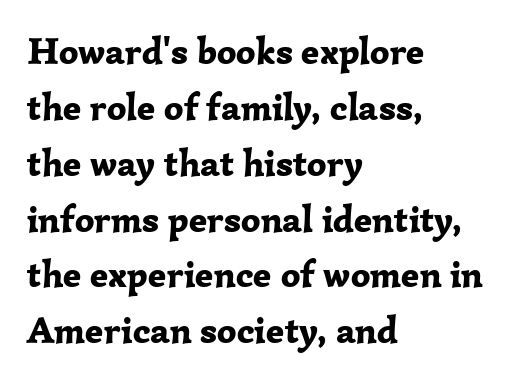
{"serif": "yes", "italic": "no", "bold": "yes", "weight": "bold", "width": "normal", "stroke_contrast": "low", "x_height": "medium", "monospaced": "no", "underline": "no", "align": "left", "line_spacing": "normal", "line_spacing_ratio": 1.47, "letter_spacing": "normal", "letter_spacing_em": 0.0, "glyph_px": 38}
